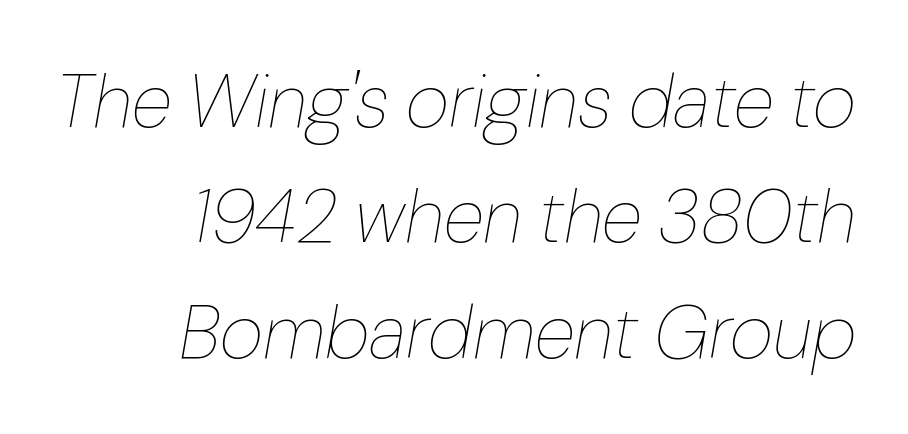
{"italic": "yes", "lean": "right", "slant_degrees": 10, "bold": "no", "weight": "thin", "width": "normal", "stroke_contrast": "low", "x_height": "medium", "monospaced": "no", "underline": "no", "align": "right", "line_spacing": "normal", "line_spacing_ratio": 1.54, "letter_spacing": "normal", "letter_spacing_em": 0.0, "glyph_px": 75}
